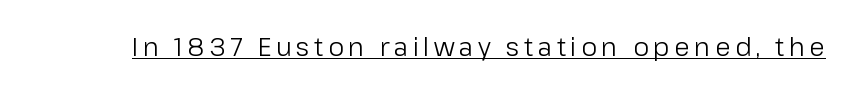
The image shows 25 px text type, upright; set underlined.
